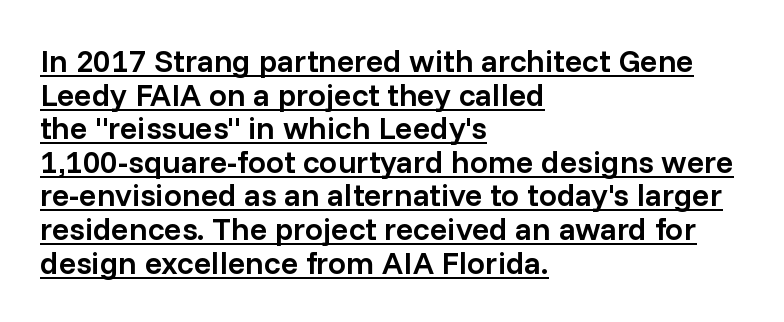
{"serif": "no", "italic": "no", "bold": "semi", "weight": "semibold", "width": "normal", "stroke_contrast": "low", "x_height": "medium", "monospaced": "no", "underline": "yes", "align": "left", "line_spacing": "tight", "line_spacing_ratio": 1.05, "letter_spacing": "normal", "letter_spacing_em": 0.0, "glyph_px": 32}
